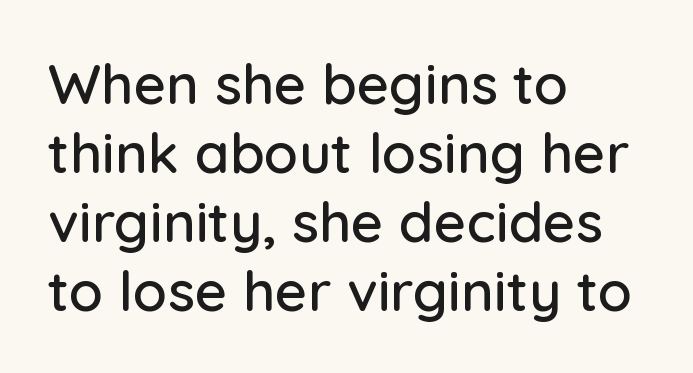
Posture: upright roman. The paragraph has a hard left edge and a soft right edge. Is this a sans? Yes — the strokes have no serifs. Note the varied advance widths — an 'i' is clearly narrower than an 'm'. Check the space under the baseline: it is left empty.
